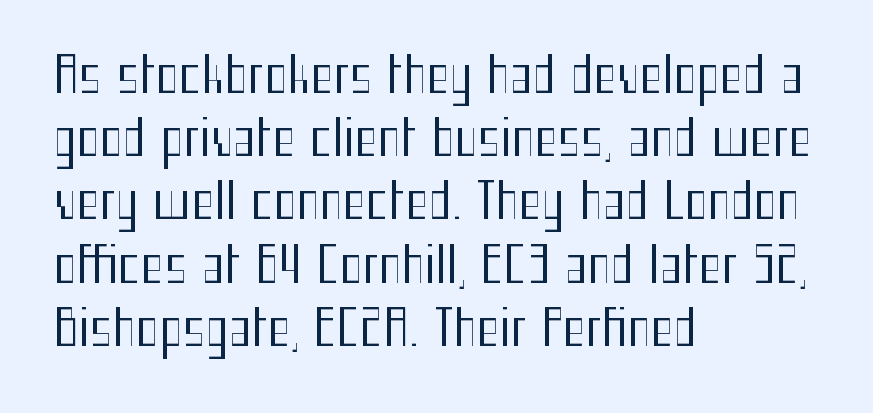
Q: Is the text bold? A: No.
Q: Is the text italic (slanted)? A: No, it is upright.
Q: Is the typeface a serif or a sans-serif typeface? A: Sans-serif.
Q: Is the text underlined? A: No.
Q: How is the paragraph aligned? A: Left-aligned.
Q: Is the spacing between letters normal or unusually wide? A: Normal.
Q: Is the spacing between lines tight, normal or loose? A: Normal.
Q: Width (condensed, normal, or wide)? A: Condensed.
Q: Stroke contrast? A: Medium.
Q: x-height? A: Medium.
Q: Monospaced? A: No.
